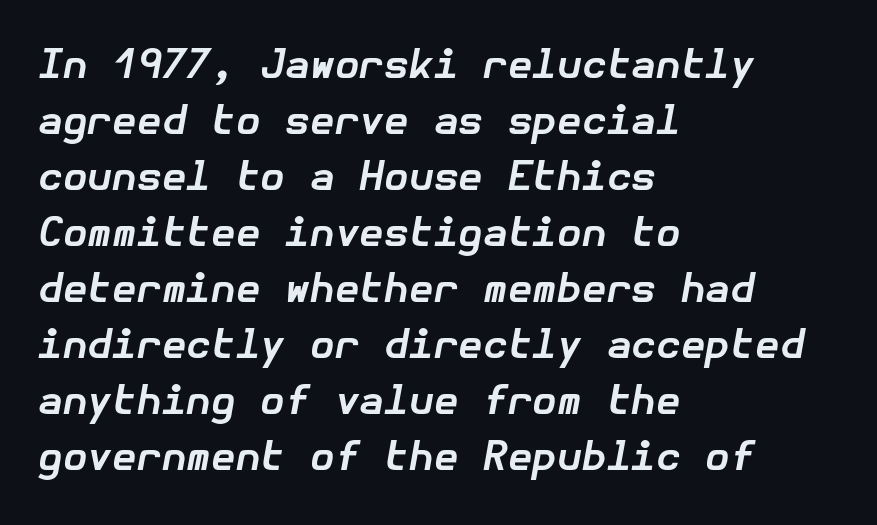
Q: Is the text bold? A: Yes.
Q: Is the text italic (slanted)? A: Yes, it leans right by about 10 degrees.
Q: Is the text underlined? A: No.
Q: How is the paragraph aligned? A: Left-aligned.
Q: Is the spacing between letters normal or unusually wide? A: Normal.
Q: Is the spacing between lines tight, normal or loose? A: Normal.
Q: Width (condensed, normal, or wide)? A: Normal.
Q: Stroke contrast? A: Low.
Q: x-height? A: Medium.
